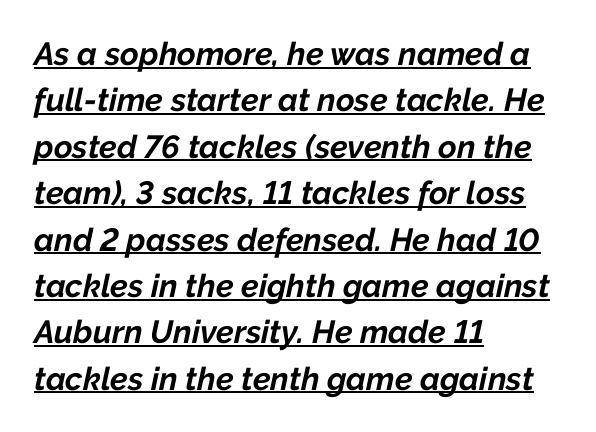
In terms of weight, the rendering is a true, heavy bold. Yep, that's italic — everything's leaning. Interline gaps are of average width in this sample. The sample's only ornament is a line tracing under the words. These lines are rendered in a variable-pitch font.
